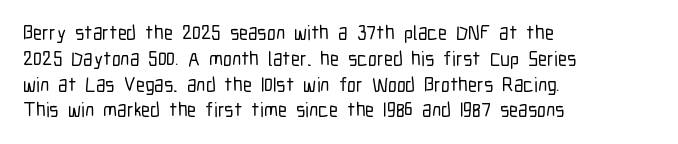
The image shows 20 px text type, upright; set left-aligned, normal line spacing (1.29x), normal letter spacing, not underlined.
